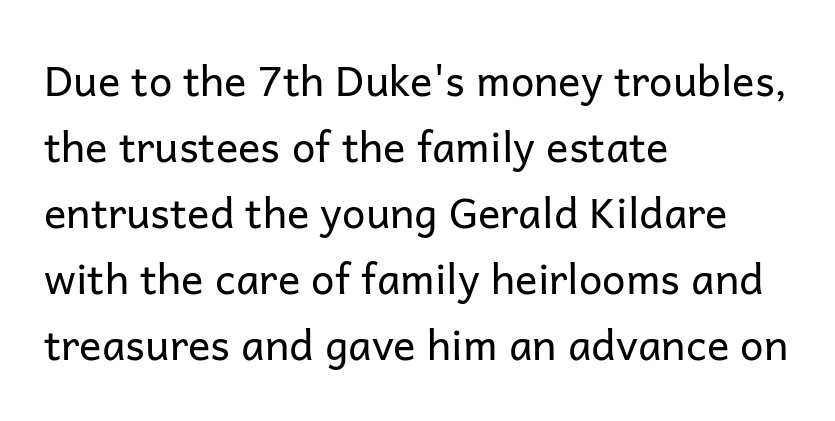
In terms of leading, this rendering sits right in the middle. Which margin do the lines hug? The left one — the right edge is uneven. Inter-character spacing is left at the font's built-in metrics. Vertical strokes here are truly vertical. The zone under the glyphs is completely vacant. Vertical stems look standard width or narrower in stroke.
